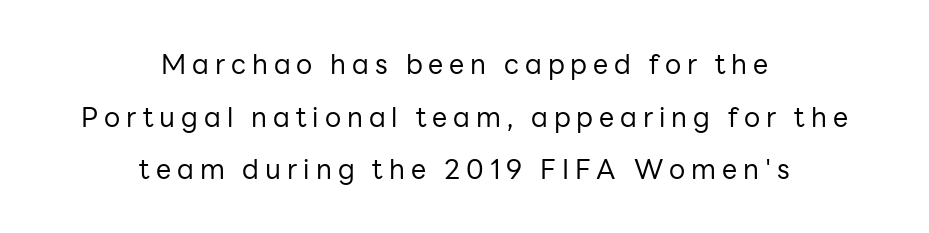
The characters are drawn with everyday or finer stroke widths. One glance says open: line gaps are wider than usual. Bare-footed words on every line. The lines in this sample share a center point and differ in where they start and stop. The tracking reads as deliberately expanded to a designer's eye. Posture: vertical.
